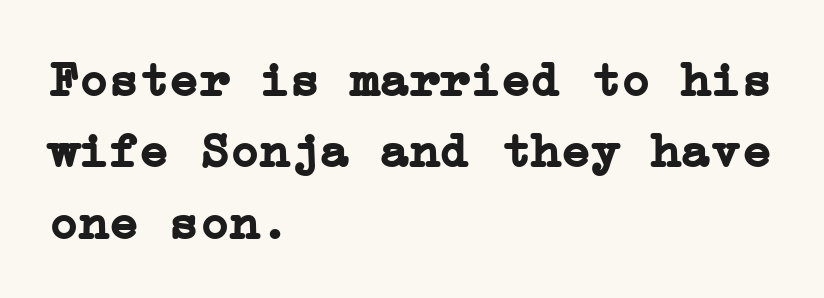
{"serif": "yes", "italic": "no", "bold": "yes", "weight": "semibold", "width": "normal", "stroke_contrast": "low", "x_height": "medium", "underline": "no", "align": "left", "line_spacing": "normal", "line_spacing_ratio": 1.43, "letter_spacing": "normal", "letter_spacing_em": 0.0, "glyph_px": 50}
